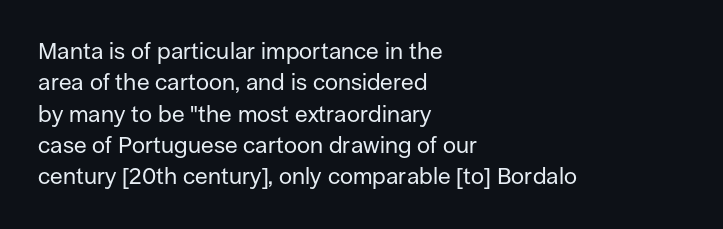
Q: Is the text bold? A: No.
Q: Is the text italic (slanted)? A: No, it is upright.
Q: Is the text underlined? A: No.
Q: How is the paragraph aligned? A: Left-aligned.
Q: Is the spacing between letters normal or unusually wide? A: Normal.
Q: Is the spacing between lines tight, normal or loose? A: Normal.
